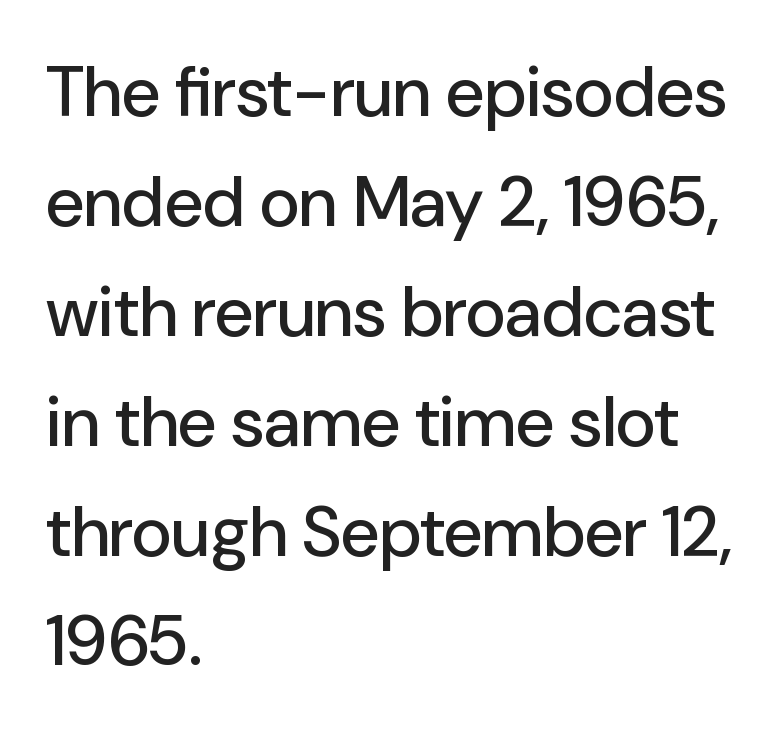
{"serif": "no", "italic": "no", "width": "normal", "stroke_contrast": "low", "x_height": "medium", "monospaced": "no", "underline": "no", "align": "left", "line_spacing": "normal", "line_spacing_ratio": 1.57, "letter_spacing": "normal", "letter_spacing_em": 0.0, "glyph_px": 70}
